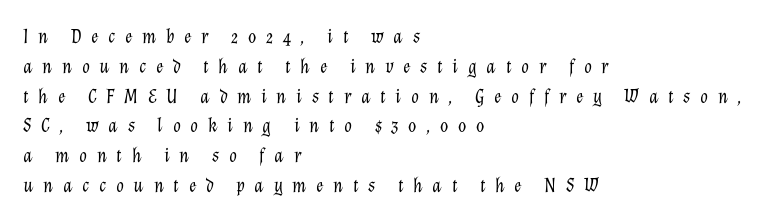
{"italic": "yes", "lean": "right", "slant_degrees": 12, "bold": "no", "underline": "no", "align": "left", "line_spacing": "normal", "line_spacing_ratio": 1.49, "letter_spacing": "wide", "letter_spacing_em": 0.48, "glyph_px": 20}
